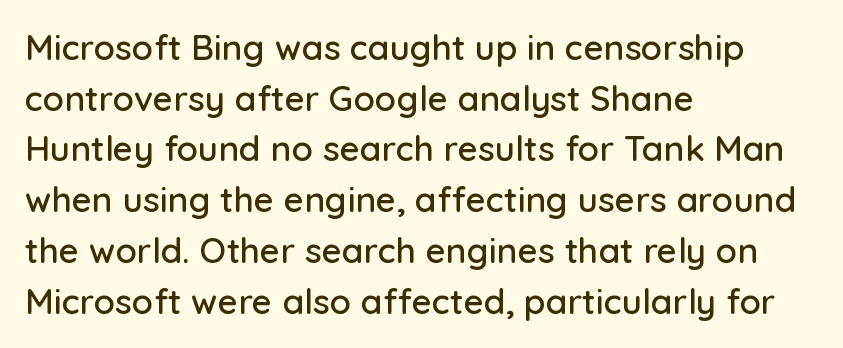
Q: Is the text italic (slanted)? A: No, it is upright.
Q: Is the typeface a serif or a sans-serif typeface? A: Sans-serif.
Q: Is the text underlined? A: No.
Q: How is the paragraph aligned? A: Left-aligned.
Q: Is the spacing between letters normal or unusually wide? A: Normal.
Q: Is the spacing between lines tight, normal or loose? A: Normal.
Q: Width (condensed, normal, or wide)? A: Normal.
Q: Stroke contrast? A: Low.
Q: x-height? A: Medium.
Q: Monospaced? A: No.
